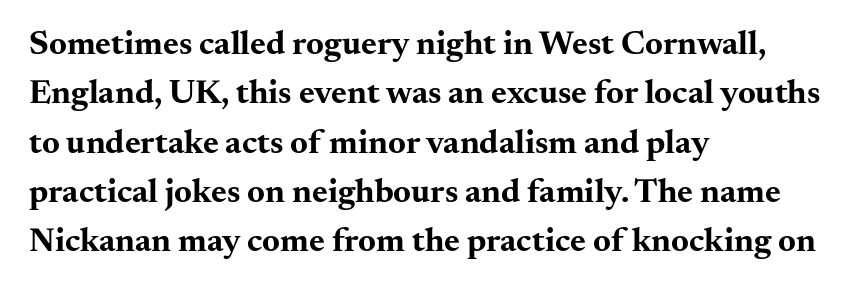
The image shows 34 px bold, wide serif type, upright; set left-aligned, normal line spacing (1.45x), normal letter spacing, not underlined; medium stroke contrast and a small x-height.
